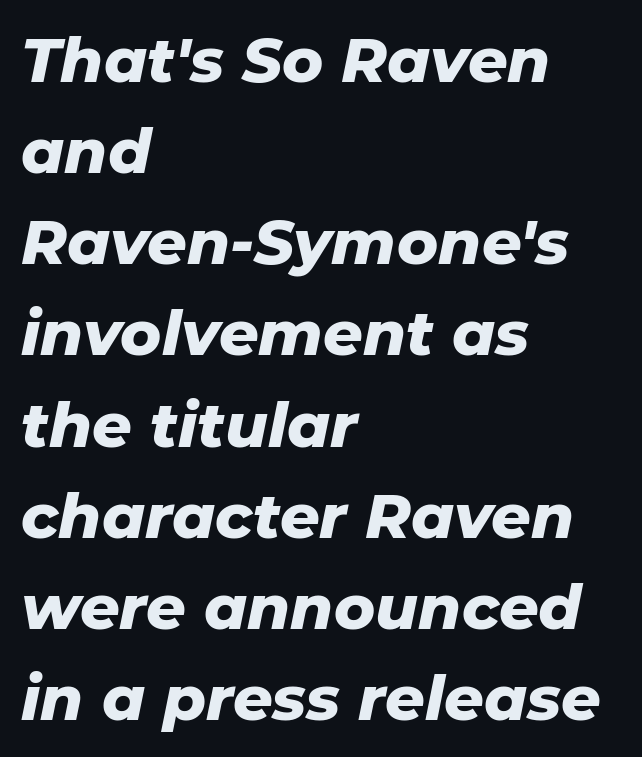
Regular leading. Clear beneath every line of the passage. Note the varied advance widths — an 'i' is clearly narrower than an 'm'. Strokes here are thick enough to call this a true bold. The rendering applies a slant to the glyphs. Here the glyphs are tracked normally, forming tight word shapes.
